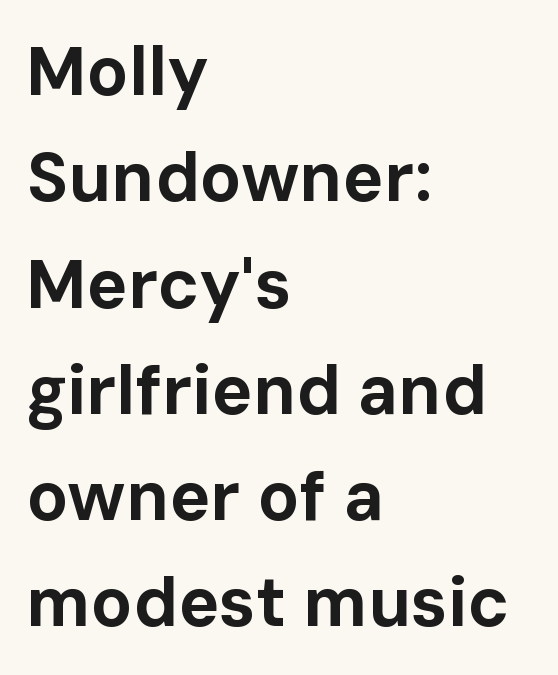
Q: Is the text bold? A: Yes.
Q: Is the text italic (slanted)? A: No, it is upright.
Q: Is the typeface a serif or a sans-serif typeface? A: Sans-serif.
Q: Is the text underlined? A: No.
Q: How is the paragraph aligned? A: Left-aligned.
Q: Is the spacing between letters normal or unusually wide? A: Normal.
Q: Is the spacing between lines tight, normal or loose? A: Normal.
Q: Width (condensed, normal, or wide)? A: Normal.
Q: Stroke contrast? A: Low.
Q: x-height? A: Medium.
Q: Monospaced? A: No.
